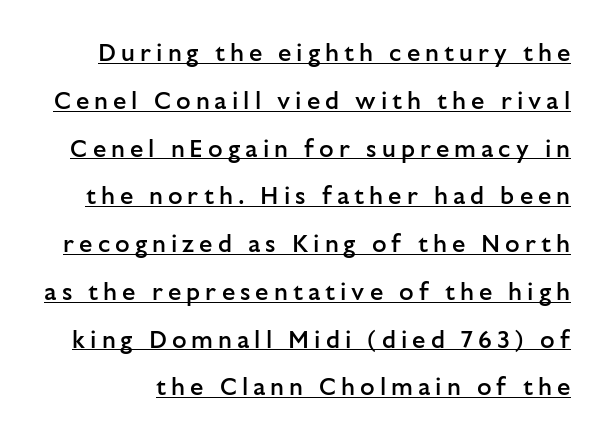
Q: Is the text bold? A: Semi-bold.
Q: Is the text italic (slanted)? A: No, it is upright.
Q: Is the text underlined? A: Yes.
Q: Is the spacing between letters normal or unusually wide? A: Unusually wide.
Q: Is the spacing between lines tight, normal or loose? A: Loose.
